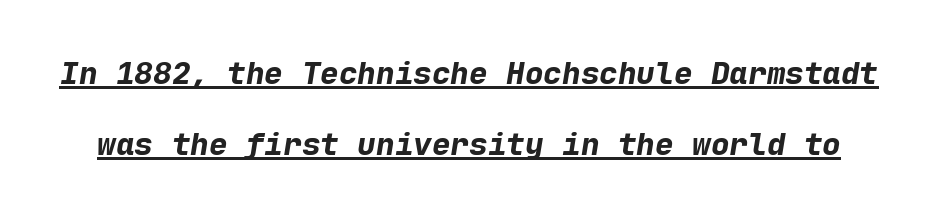
{"italic": "yes", "lean": "right", "slant_degrees": 9, "bold": "yes", "weight": "bold", "width": "normal", "stroke_contrast": "low", "x_height": "medium", "monospaced": "yes", "underline": "yes", "line_spacing": "loose", "line_spacing_ratio": 2.3, "letter_spacing": "normal", "letter_spacing_em": 0.0, "glyph_px": 31}
